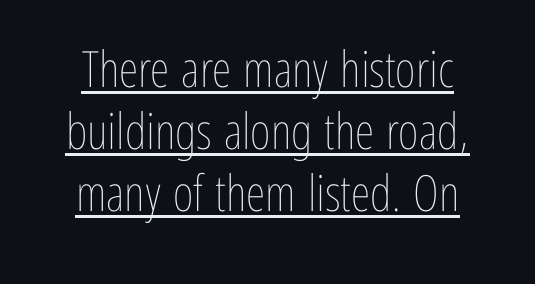
The image shows 50 px thin, condensed type, upright; set line spacing 1.24x, normal letter spacing, underlined; low stroke contrast and a medium x-height.
